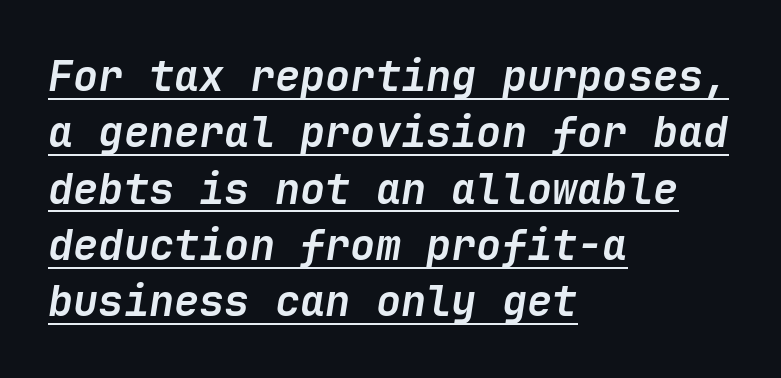
The image shows 42 px semibold type, italic (leaning right); set left-aligned, normal line spacing (1.34x), normal letter spacing, underlined; low stroke contrast and a medium x-height.
